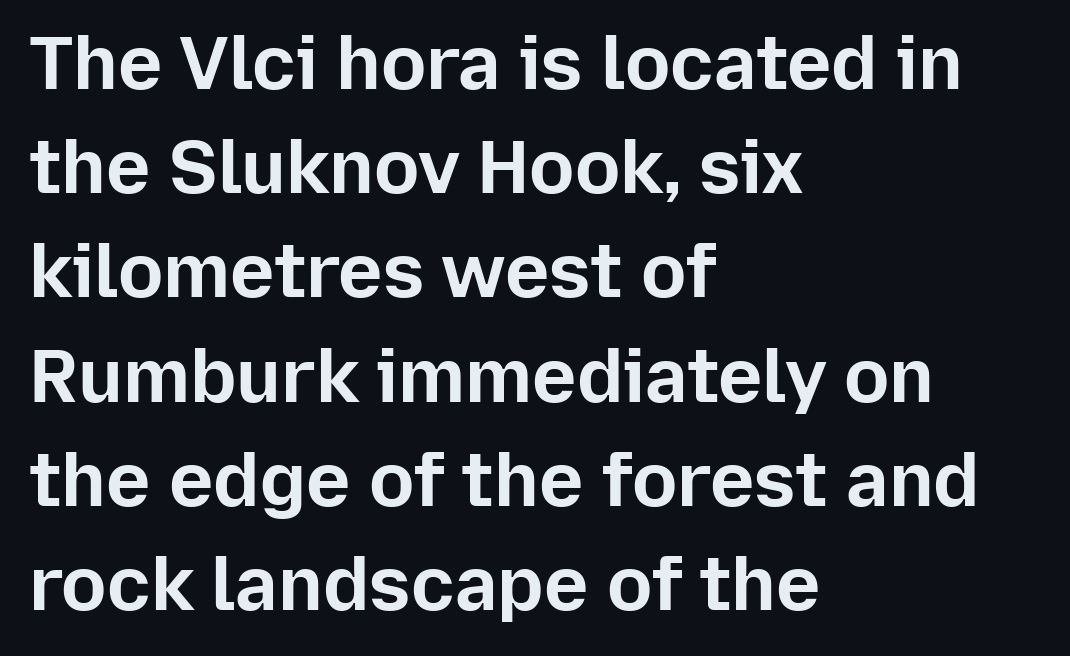
{"serif": "no", "italic": "no", "bold": "yes", "weight": "bold", "width": "normal", "stroke_contrast": "low", "x_height": "medium", "monospaced": "no", "underline": "no", "align": "left", "line_spacing": "normal", "line_spacing_ratio": 1.39, "letter_spacing": "normal", "letter_spacing_em": 0.0, "glyph_px": 75}
